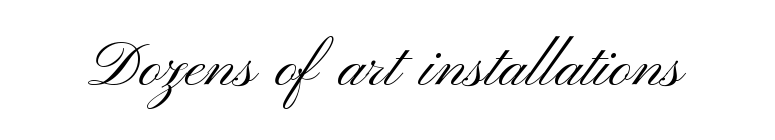
Q: Is the text bold? A: No.
Q: Is the text italic (slanted)? A: Yes.
Q: Is the typeface a serif or a sans-serif typeface? A: Sans-serif.
Q: Is the text underlined? A: No.
Q: Is the spacing between letters normal or unusually wide? A: Normal.
Q: Width (condensed, normal, or wide)? A: Wide.
Q: Stroke contrast? A: Medium.
Q: x-height? A: Small.
Q: Monospaced? A: No.
